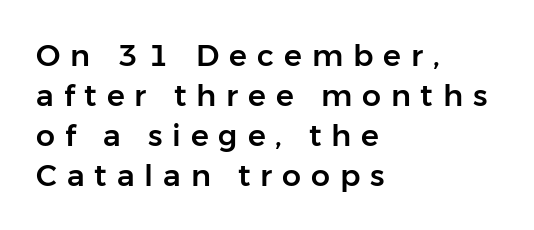
{"serif": "no", "italic": "no", "width": "normal", "stroke_contrast": "low", "x_height": "medium", "monospaced": "no", "underline": "no", "align": "left", "line_spacing": "normal", "line_spacing_ratio": 1.33, "letter_spacing": "wide", "letter_spacing_em": 0.33, "glyph_px": 30}
